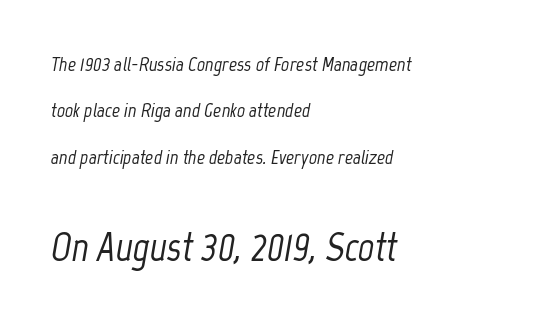
Compare the two chunks: the lower has the greater cap height. What stands out about the letter spacing? Nothing — it is the standard amount. Varying glyph widths throughout — classic text-font behaviour. Compared with typical paragraphs, the rows here are farther apart. Rendered with sloped, italic letterforms.
